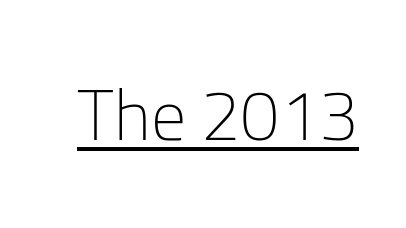
The image shows 70 px light sans-serif type, upright; set normal letter spacing, underlined; low stroke contrast and a medium x-height.
